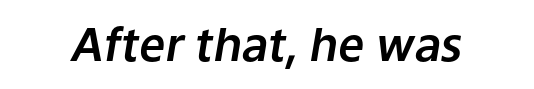
The strip under each line holds only bare page. Italic? Definitely — the glyphs are oblique. Each letter keeps its own natural width here, so spacing adapts to shape. Spacing between characters is what you'd get straight out of the box.
